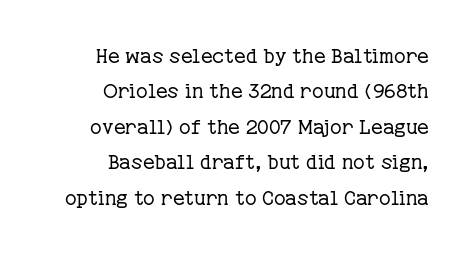
How are the letters spaced? Ordinarily, with no added tracking. Think standard paragraph weight, or any step lighter than that. The string is rendered with underlining switched off. The compositor pushed each line to the right boundary. Characters remain perfectly vertical along every line.
